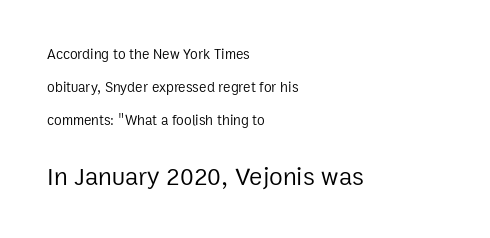
{"italic": "no", "bold": "no", "underline": "no", "align": "left", "line_spacing": "loose", "line_spacing_ratio": 2.34, "letter_spacing": "normal", "letter_spacing_em": 0.0, "larger_block": "second", "size_ratio": 1.79, "glyph_px": 25}
